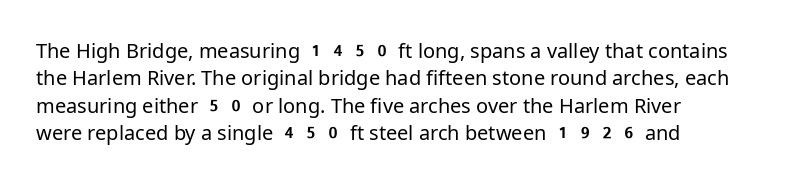
Caption: standard tracking, unaltered. Alignment: flush left. Line spacing here is normal. Weight: not bold — regular or lighter.
